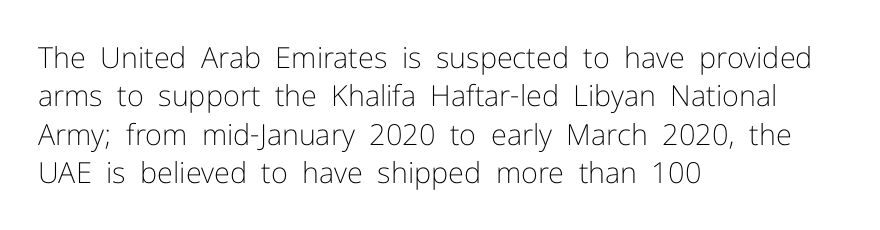
Q: Is the text bold? A: No.
Q: Is the text italic (slanted)? A: No, it is upright.
Q: Is the typeface a serif or a sans-serif typeface? A: Sans-serif.
Q: Is the text underlined? A: No.
Q: How is the paragraph aligned? A: Left-aligned.
Q: Is the spacing between letters normal or unusually wide? A: Normal.
Q: Is the spacing between lines tight, normal or loose? A: Normal.
Q: Width (condensed, normal, or wide)? A: Normal.
Q: Stroke contrast? A: Low.
Q: x-height? A: Medium.
Q: Monospaced? A: No.
